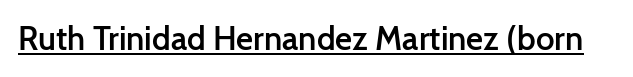
Caption: lettering with a line underneath. Style check: upright. Moderately thickened strokes mark this as semibold type. Do the characters align in a grid? No, the font is proportional. These lines are composed in type without serifs.
